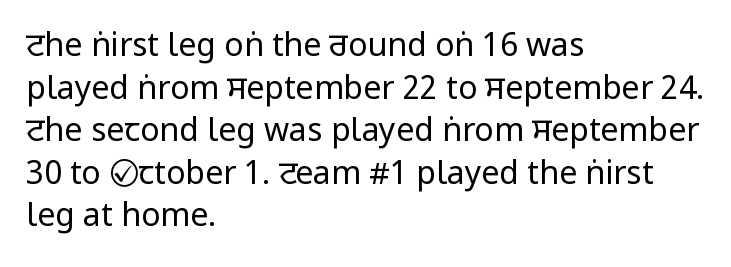
Q: Is the text bold? A: No.
Q: Is the text italic (slanted)? A: No, it is upright.
Q: Is the typeface a serif or a sans-serif typeface? A: Sans-serif.
Q: Is the text underlined? A: No.
Q: How is the paragraph aligned? A: Left-aligned.
Q: Is the spacing between letters normal or unusually wide? A: Normal.
Q: Is the spacing between lines tight, normal or loose? A: Normal.
Q: Width (condensed, normal, or wide)? A: Condensed.
Q: Stroke contrast? A: Low.
Q: x-height? A: Large.
Q: Monospaced? A: No.
